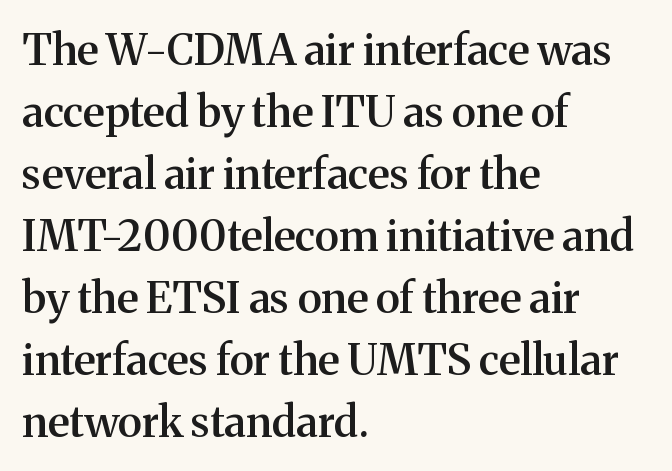
{"serif": "yes", "italic": "no", "bold": "semi", "weight": "semibold", "width": "normal", "stroke_contrast": "medium", "x_height": "medium", "monospaced": "no", "underline": "no", "align": "left", "line_spacing": "normal", "line_spacing_ratio": 1.44, "letter_spacing": "normal", "letter_spacing_em": 0.0, "glyph_px": 43}
